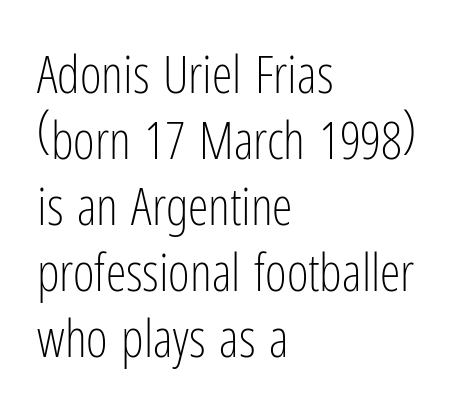
Q: Is the text bold? A: No.
Q: Is the text italic (slanted)? A: No, it is upright.
Q: Is the typeface a serif or a sans-serif typeface? A: Sans-serif.
Q: Is the text underlined? A: No.
Q: How is the paragraph aligned? A: Left-aligned.
Q: Is the spacing between letters normal or unusually wide? A: Normal.
Q: Is the spacing between lines tight, normal or loose? A: Normal.
Q: Width (condensed, normal, or wide)? A: Condensed.
Q: Stroke contrast? A: Low.
Q: x-height? A: Medium.
Q: Monospaced? A: No.
